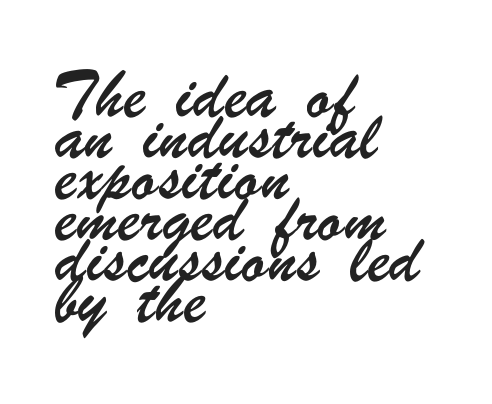
The image shows 30 px condensed sans-serif type; set left-aligned, normal line spacing (1.37x), normal letter spacing, not underlined; low stroke contrast and a small x-height.
